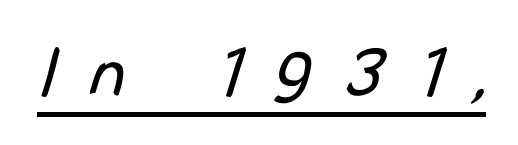
The image shows 78 px regular-weight, condensed sans-serif type; set unusually wide letter spacing (+0.47 em), underlined; low stroke contrast and a medium x-height.
